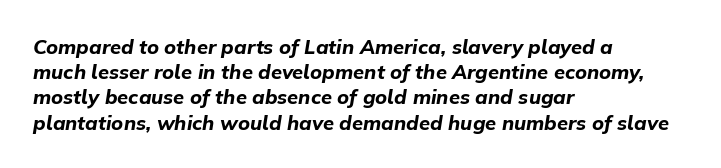
Q: Is the text bold? A: Yes.
Q: Is the text italic (slanted)? A: Yes, it leans right by about 9 degrees.
Q: Is the text underlined? A: No.
Q: How is the paragraph aligned? A: Left-aligned.
Q: Is the spacing between letters normal or unusually wide? A: Normal.
Q: Is the spacing between lines tight, normal or loose? A: Normal.
